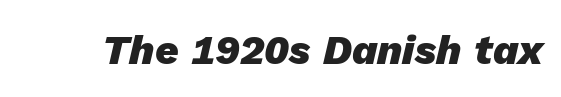
The image shows 41 px heavy type, italic (leaning right); set normal letter spacing, not underlined; low stroke contrast and a medium x-height.
